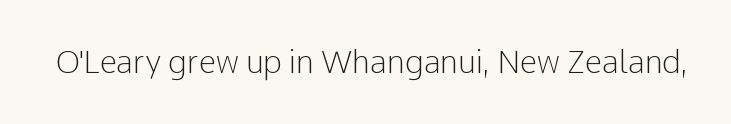
The image shows 31 px light sans-serif type, upright; set normal letter spacing, not underlined; low stroke contrast and a medium x-height.
